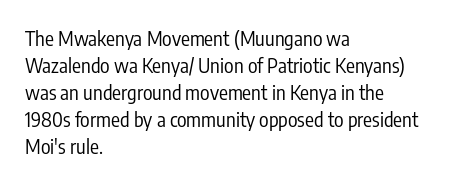
{"italic": "no", "bold": "no", "underline": "no", "align": "left", "line_spacing": "normal", "line_spacing_ratio": 1.35, "letter_spacing": "normal", "letter_spacing_em": 0.0, "glyph_px": 20}
